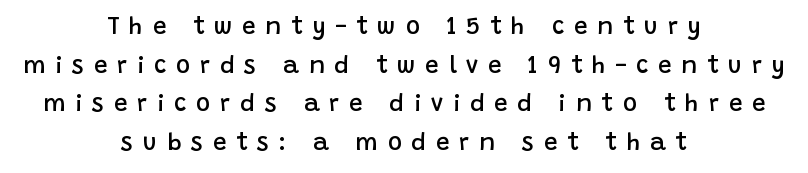
{"italic": "no", "bold": "semi", "underline": "no", "align": "center", "line_spacing": "normal", "line_spacing_ratio": 1.61, "letter_spacing": "wide", "letter_spacing_em": 0.41, "glyph_px": 24}
